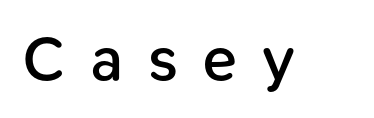
The image shows 63 px semibold sans-serif type, upright; set unusually wide letter spacing (+0.4 em), not underlined; low stroke contrast and a medium x-height.
